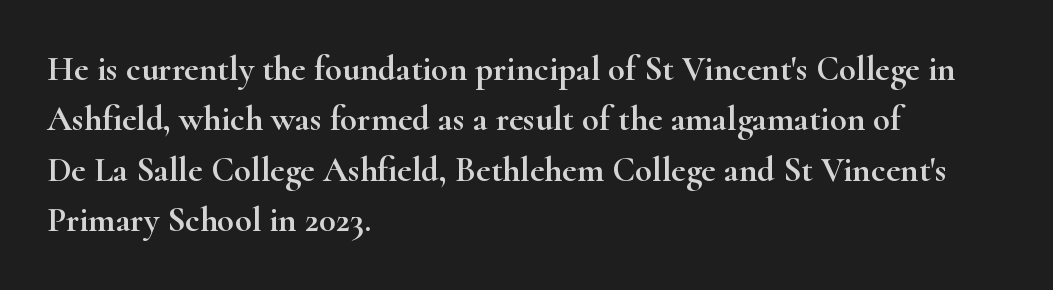
The image shows 35 px wide serif type, upright; set left-aligned, normal line spacing (1.44x), normal letter spacing, not underlined; high stroke contrast and a small x-height.
